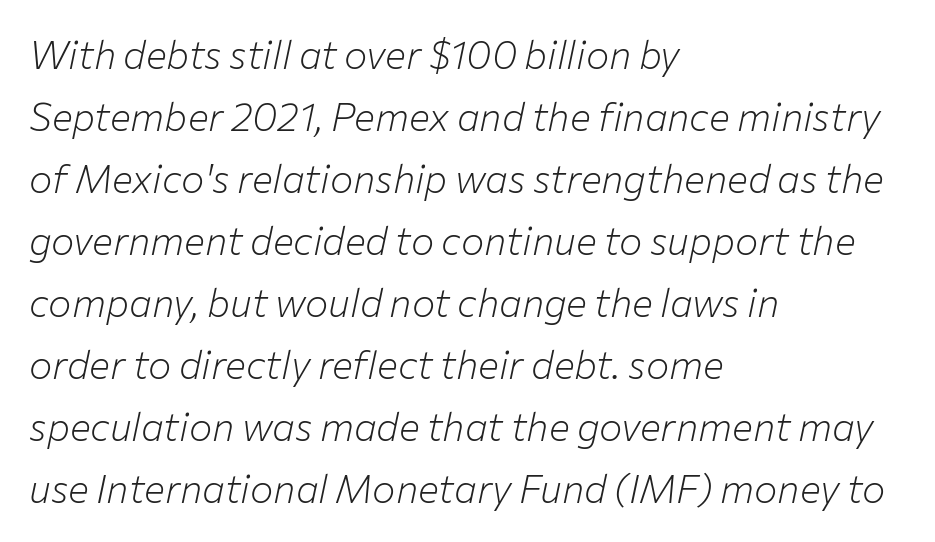
This block has exactly the height ordinary leading produces. These glyphs show unthickened strokes, regular width or finer. There is no visible air inserted between adjacent glyphs. Every character sits at an angle, as italics do.
